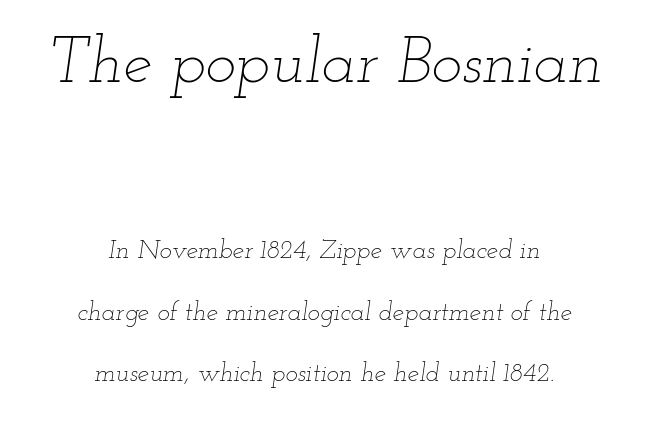
The image shows 65 px thin, wide type, italic (leaning right); set centered, loose line spacing (2.36x), normal letter spacing, not underlined; the first (top) block is 2.5x larger; low stroke contrast and a small x-height.
